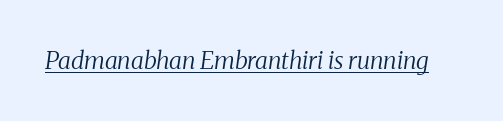
The image shows 24 px text type, italic (leaning right); set normal letter spacing, underlined.
